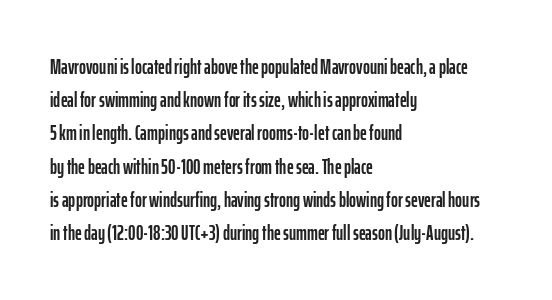
The tracking reads as untouched default to a designer's eye. Anything drawn beneath the words? Only blank space. Leading: standard. The lettering holds an erect, upright posture throughout.
